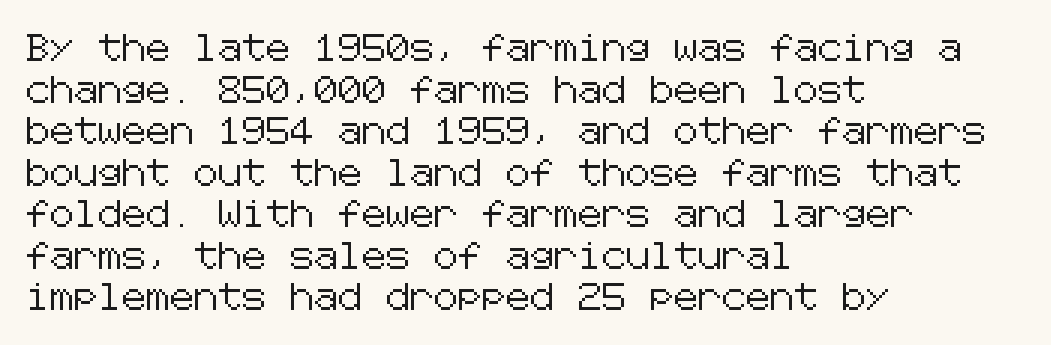
The image shows 27 px text type, upright; set left-aligned, normal line spacing (1.54x), normal letter spacing, not underlined.
